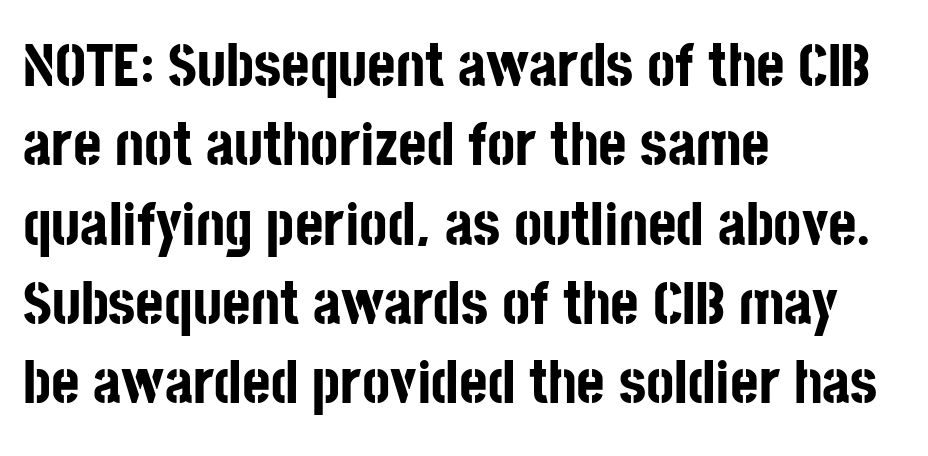
The image shows 61 px bold, condensed sans-serif type, upright; set left-aligned, normal line spacing (1.3x), normal letter spacing, not underlined; low stroke contrast and a large x-height.
